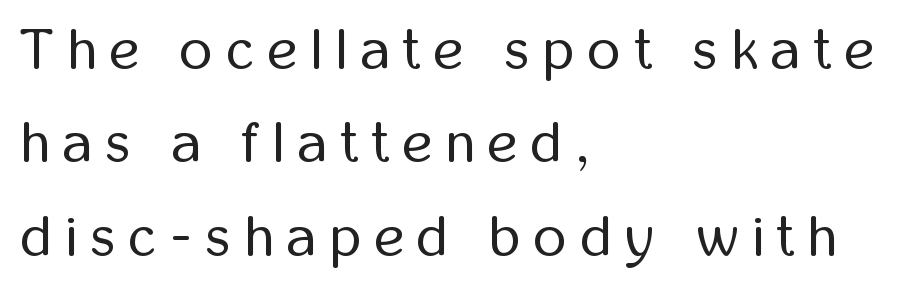
{"serif": "no", "italic": "no", "bold": "no", "weight": "regular", "width": "condensed", "stroke_contrast": "low", "x_height": "medium", "monospaced": "no", "underline": "no", "align": "left", "line_spacing": "normal", "line_spacing_ratio": 1.64, "letter_spacing": "wide", "letter_spacing_em": 0.24, "glyph_px": 57}
